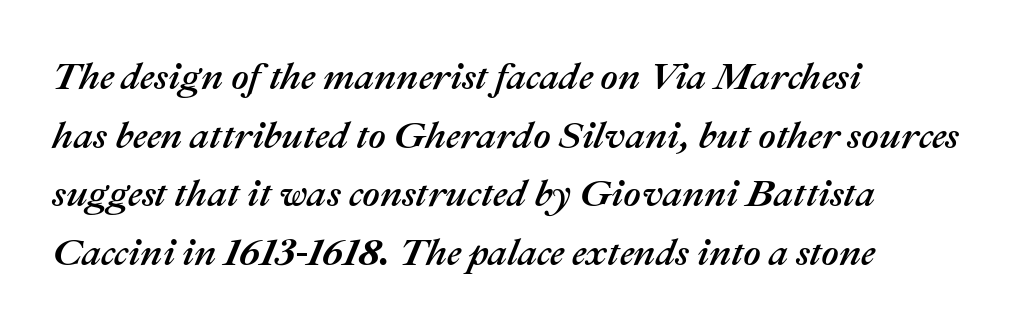
Q: Is the text italic (slanted)? A: Yes, it leans right by about 22 degrees.
Q: Is the text underlined? A: No.
Q: How is the paragraph aligned? A: Left-aligned.
Q: Is the spacing between letters normal or unusually wide? A: Normal.
Q: Is the spacing between lines tight, normal or loose? A: Normal.
Q: Width (condensed, normal, or wide)? A: Normal.
Q: Stroke contrast? A: Medium.
Q: x-height? A: Medium.
Q: Monospaced? A: No.
